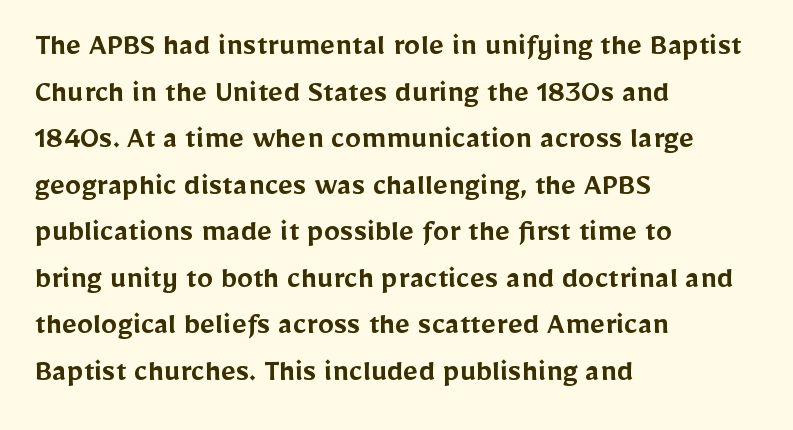
Q: Is the text bold? A: Semi-bold.
Q: Is the text italic (slanted)? A: No, it is upright.
Q: Is the typeface a serif or a sans-serif typeface? A: Sans-serif.
Q: Is the text underlined? A: No.
Q: How is the paragraph aligned? A: Left-aligned.
Q: Is the spacing between letters normal or unusually wide? A: Normal.
Q: Is the spacing between lines tight, normal or loose? A: Normal.
Q: Width (condensed, normal, or wide)? A: Normal.
Q: Stroke contrast? A: Low.
Q: x-height? A: Medium.
Q: Monospaced? A: No.
